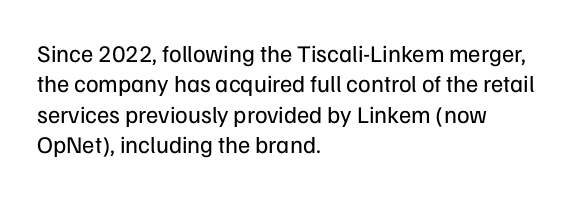
The type sits square on the baseline with zero lean. Only glyphs here, with clear space below each row. This sample is left-justified, so line endings fall wherever the words run out. Nothing unusual about the tracking: characters are spaced as the font intends. No extra ink here — the face is not bold.
